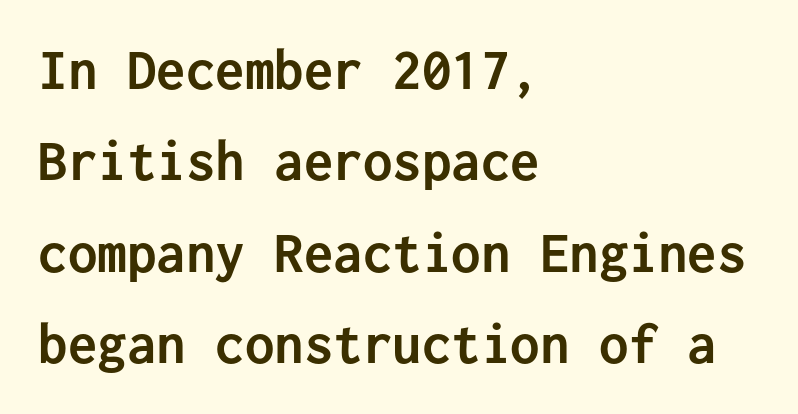
{"serif": "no", "italic": "no", "bold": "yes", "weight": "semibold", "width": "normal", "stroke_contrast": "low", "x_height": "medium", "monospaced": "yes", "underline": "no", "align": "left", "line_spacing": "normal", "line_spacing_ratio": 1.55, "letter_spacing": "normal", "letter_spacing_em": 0.0, "glyph_px": 59}
